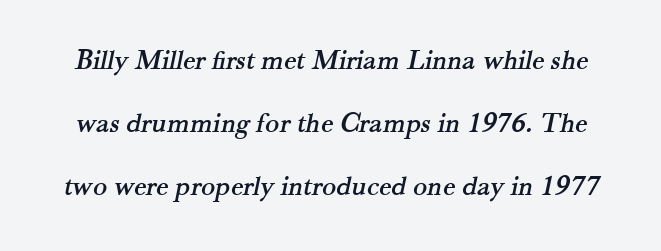
Spacing verdict: proportional, widths tailored to each character. Honestly, there is no underline to notice here at all. One glance says open: line gaps are wider than usual. Here the glyphs are tracked normally, forming tight word shapes. These lines are composed in type with serifs.
